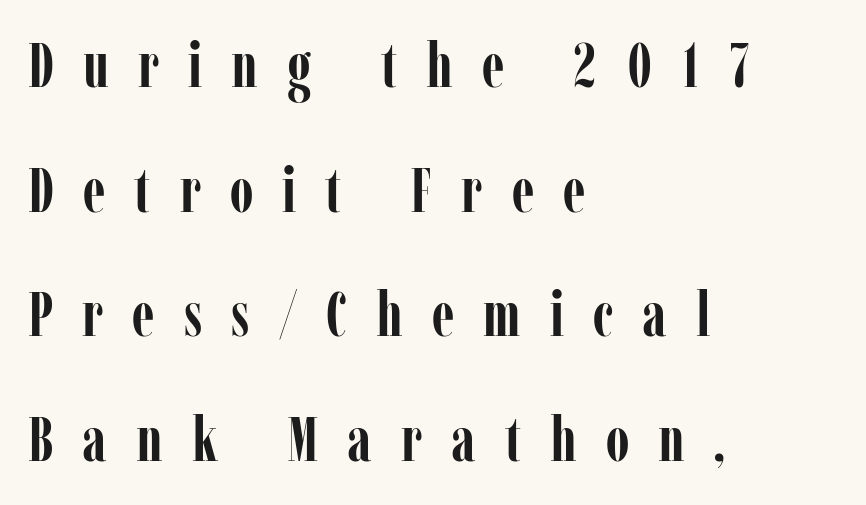
{"serif": "yes", "italic": "no", "bold": "yes", "weight": "semibold", "width": "condensed", "stroke_contrast": "low", "x_height": "medium", "monospaced": "no", "underline": "no", "align": "left", "line_spacing": "loose", "line_spacing_ratio": 2.01, "letter_spacing": "wide", "letter_spacing_em": 0.47, "glyph_px": 62}
